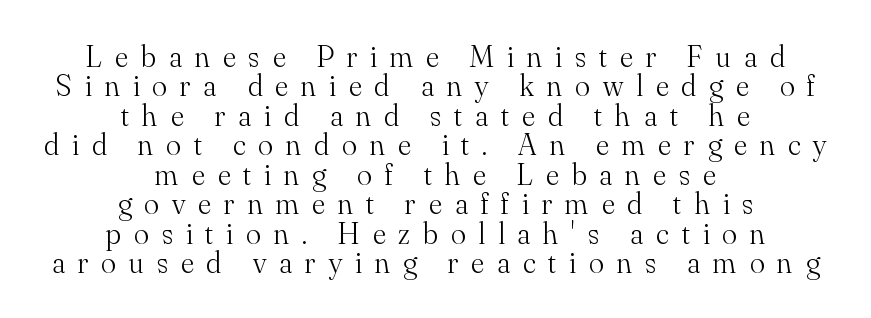
The image shows 31 px light serif type, upright; set centered, tight line spacing (0.95x), unusually wide letter spacing (+0.42 em), not underlined; medium stroke contrast and a small x-height.
